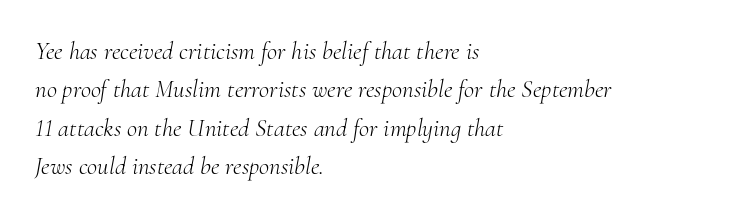
Q: Is the text bold? A: No.
Q: Is the text italic (slanted)? A: Yes, it leans right by about 10 degrees.
Q: Is the text underlined? A: No.
Q: How is the paragraph aligned? A: Left-aligned.
Q: Is the spacing between letters normal or unusually wide? A: Normal.
Q: Is the spacing between lines tight, normal or loose? A: Normal.
